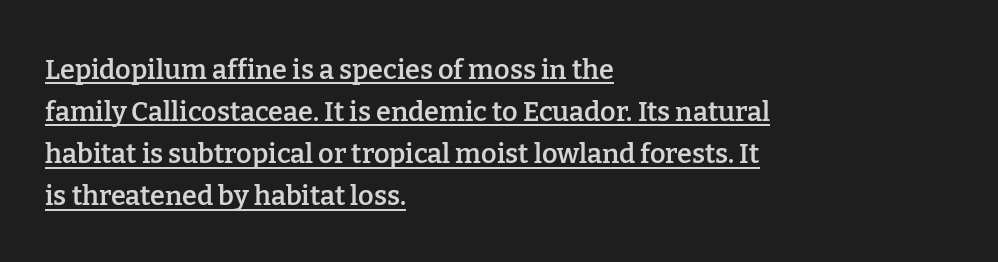
Q: Is the text bold? A: Semi-bold.
Q: Is the text italic (slanted)? A: No, it is upright.
Q: Is the text underlined? A: Yes.
Q: How is the paragraph aligned? A: Left-aligned.
Q: Is the spacing between letters normal or unusually wide? A: Normal.
Q: Is the spacing between lines tight, normal or loose? A: Normal.
